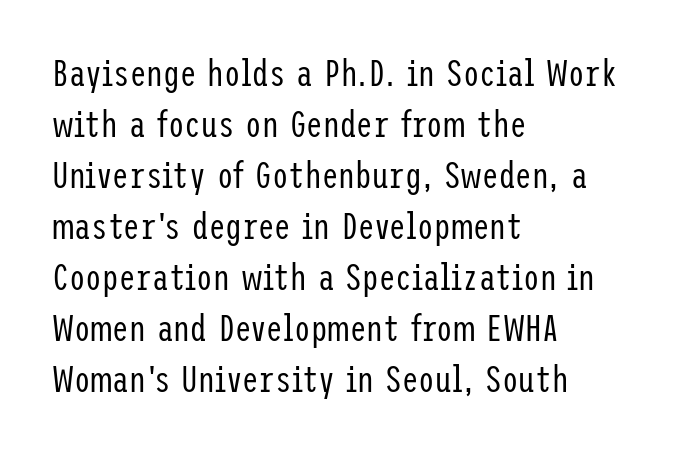
{"serif": "no", "italic": "no", "bold": "no", "weight": "regular", "width": "condensed", "stroke_contrast": "low", "x_height": "medium", "underline": "no", "align": "left", "line_spacing": "normal", "line_spacing_ratio": 1.38, "letter_spacing": "normal", "letter_spacing_em": 0.0, "glyph_px": 37}
